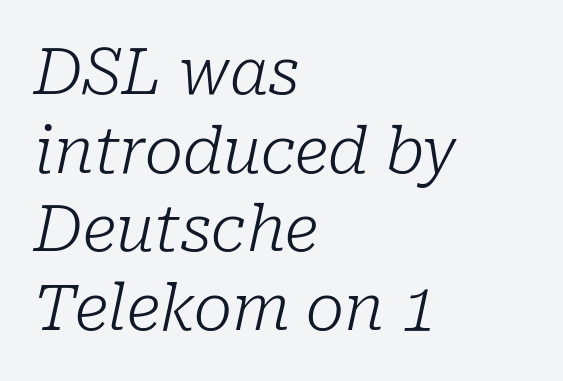
The image shows 64 px light serif type, italic (leaning right); set left-aligned, line spacing 1.23x, normal letter spacing, not underlined; low stroke contrast and a medium x-height.
